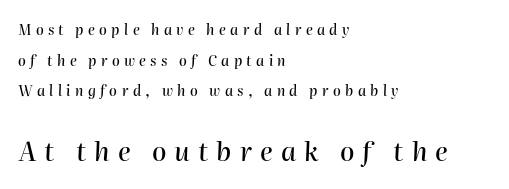
{"italic": "yes", "lean": "right", "slant_degrees": 2, "underline": "no", "align": "left", "line_spacing": "loose", "line_spacing_ratio": 2.18, "letter_spacing": "wide", "letter_spacing_em": 0.31, "larger_block": "second", "size_ratio": 1.86, "glyph_px": 26}
